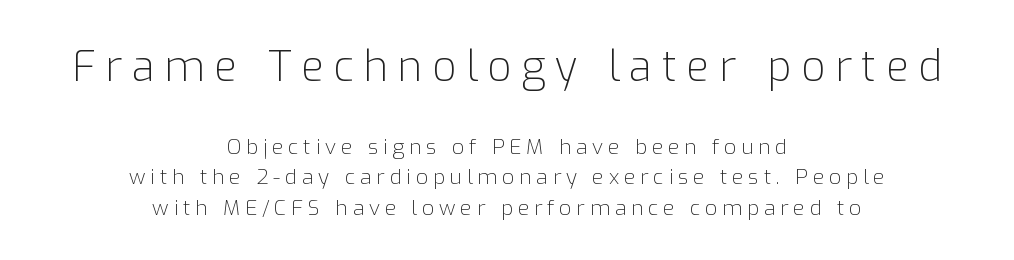
{"serif": "no", "italic": "no", "bold": "no", "weight": "light", "width": "normal", "stroke_contrast": "low", "x_height": "medium", "monospaced": "no", "underline": "no", "align": "center", "line_spacing": "normal", "line_spacing_ratio": 1.44, "letter_spacing": "wide", "letter_spacing_em": 0.23, "larger_block": "first", "size_ratio": 2.0, "glyph_px": 42}
